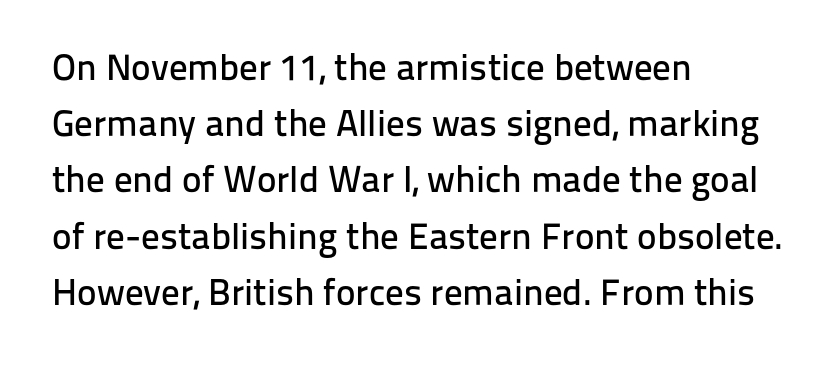
Tall strokes in this sample are plumb rather than angled. Every row of glyphs begins at an identical x-position on the left. Each letter keeps its own natural width here, so spacing adapts to shape. A typesetter would label this face a sans.
